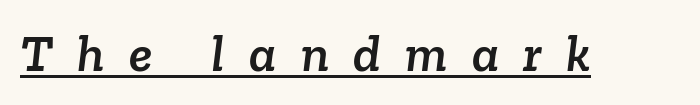
{"serif": "yes", "width": "normal", "stroke_contrast": "low", "x_height": "medium", "monospaced": "no", "underline": "yes", "letter_spacing": "wide", "letter_spacing_em": 0.46, "glyph_px": 53}
